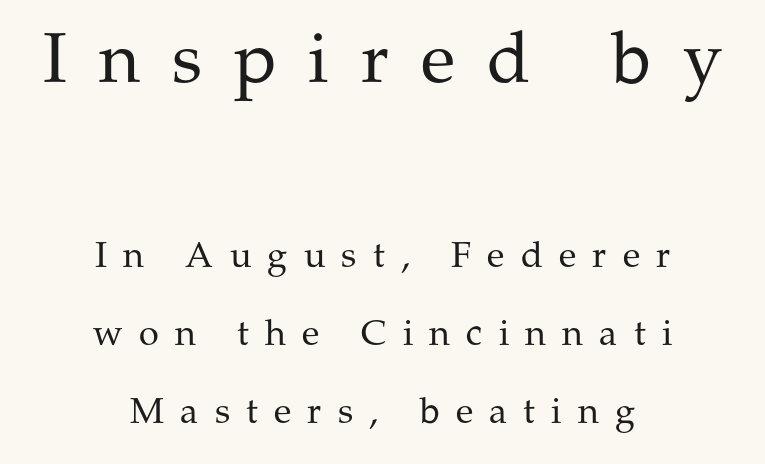
The letters stand upright; this is a roman face. Summary of weight: not heavy and not bold. What stands out about the letter spacing? Its width — letters are far apart. Descender tails drop into unmarked territory.
